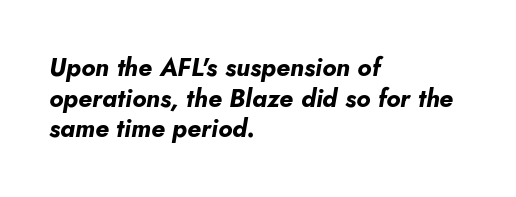
The image shows 25 px bold type, italic (leaning right); set left-aligned, line spacing 1.23x, normal letter spacing, not underlined.
